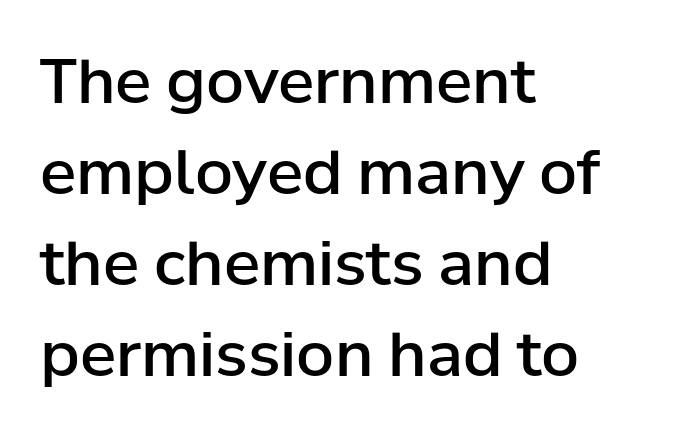
Is this a fixed-width face? No — the glyphs have proportional, varying widths. The string is rendered with underlining switched off. Compared with an ordinary text face, these strokes are moderately heavier — a semibold. Characters remain perfectly vertical along every line. Each word holds together tightly as a unit, with standard inter-letter gaps.
